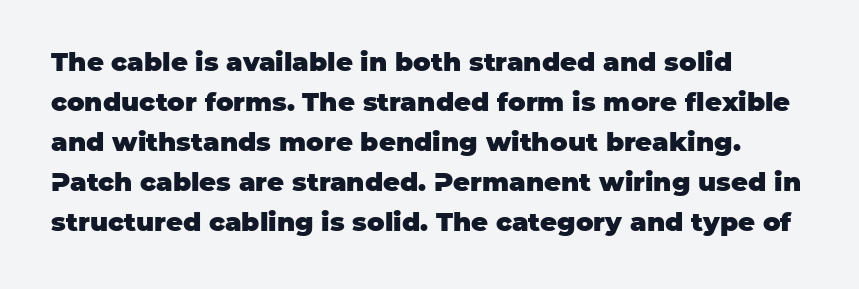
The letterforms sit shoulder to shoulder at normal distance. If you measured baseline to baseline, you'd find a middling distance. The specimen omits any rule beneath the text block's lines. These lines stack with their left ends in a neat column.
